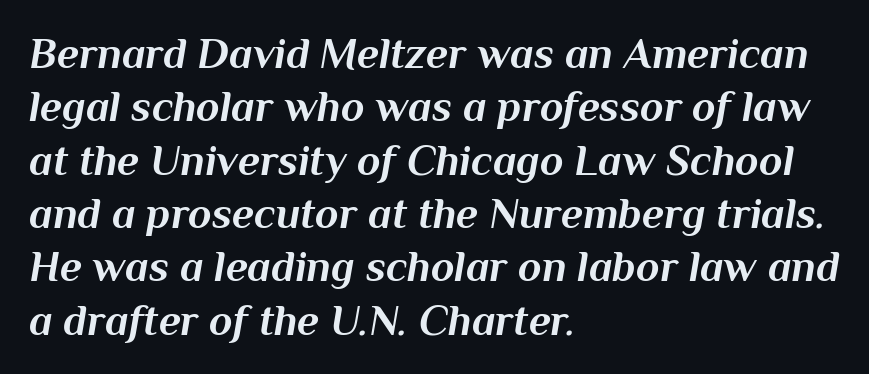
The image shows 43 px bold type, italic (leaning right); set left-aligned, line spacing 1.24x, normal letter spacing, not underlined; medium stroke contrast and a medium x-height.
